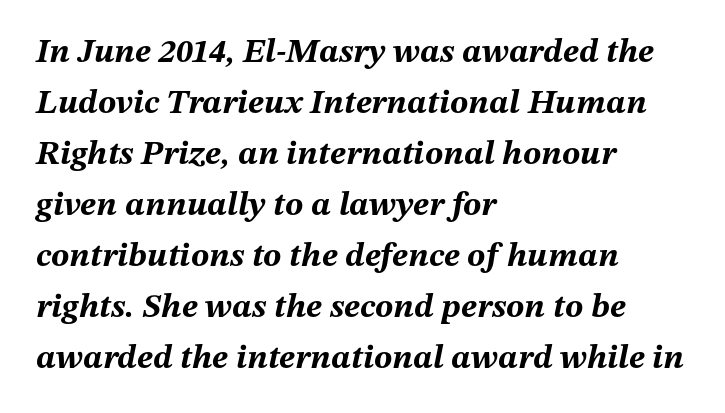
{"italic": "yes", "lean": "right", "slant_degrees": 12, "bold": "yes", "weight": "bold", "width": "normal", "stroke_contrast": "medium", "x_height": "medium", "monospaced": "no", "underline": "no", "align": "left", "line_spacing": "normal", "line_spacing_ratio": 1.5, "letter_spacing": "normal", "letter_spacing_em": 0.0, "glyph_px": 34}
